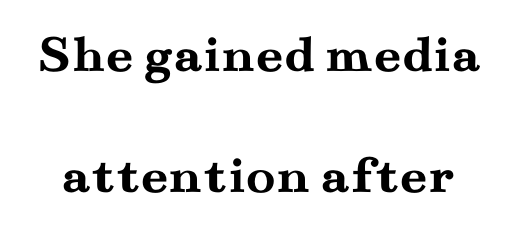
The image shows 54 px semibold, wide serif type, upright; set loose line spacing (2.24x), normal letter spacing, not underlined; medium stroke contrast and a small x-height.
